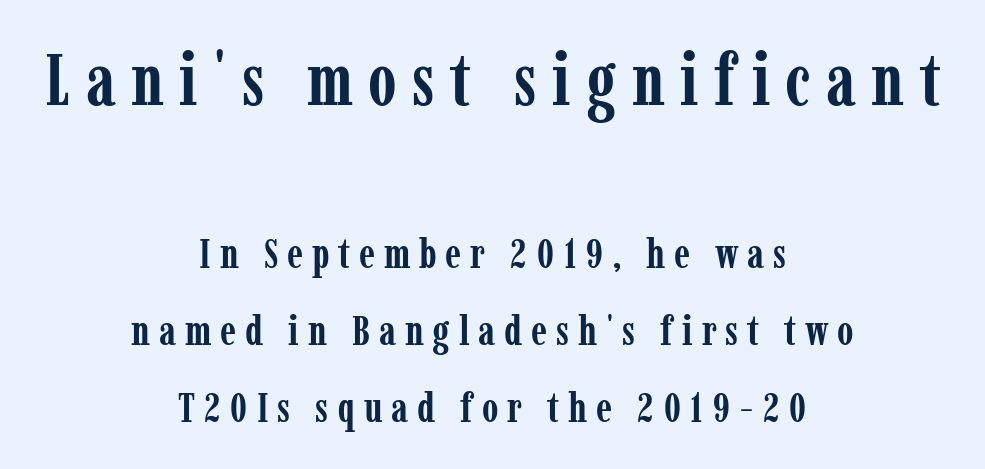
The image shows 73 px semibold, condensed serif type, upright; set centered, line spacing 1.84x, unusually wide letter spacing (+0.21 em), not underlined; the first (top) block is 1.74x larger; low stroke contrast and a medium x-height.
